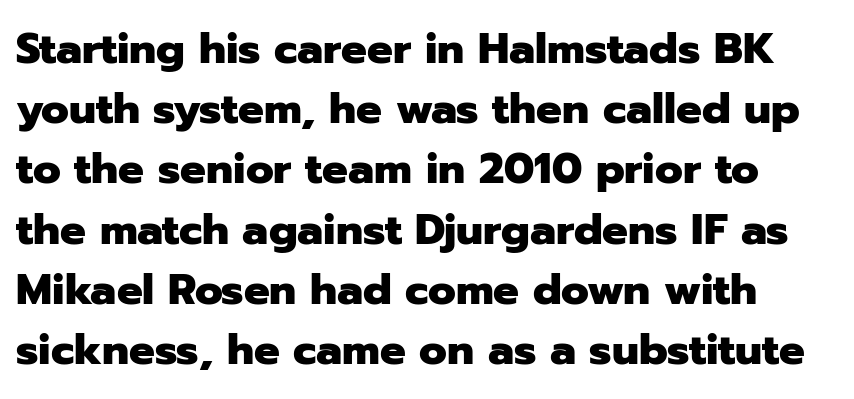
The image shows 43 px heavy sans-serif type, upright; set normal line spacing (1.4x), normal letter spacing, not underlined; low stroke contrast and a medium x-height.
